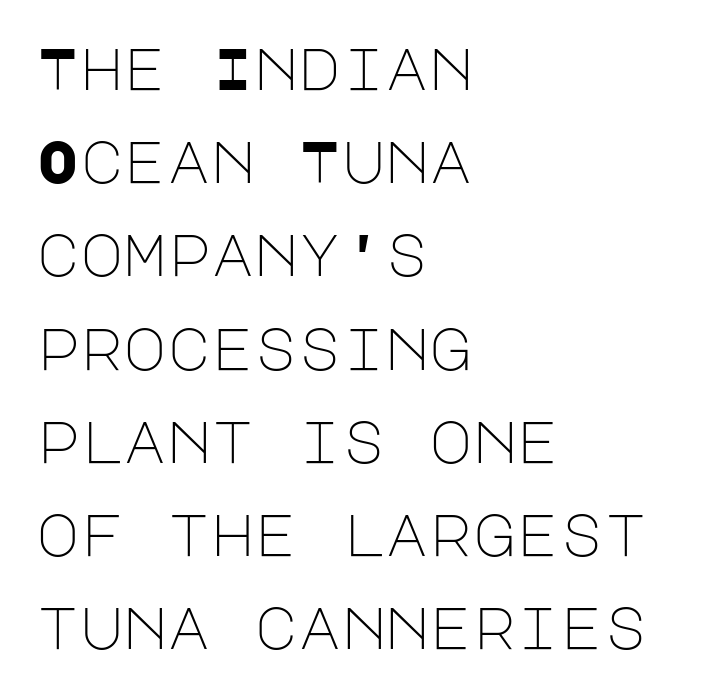
Q: Is the text bold? A: No.
Q: Is the text italic (slanted)? A: No, it is upright.
Q: Is the typeface a serif or a sans-serif typeface? A: Sans-serif.
Q: Is the text underlined? A: No.
Q: How is the paragraph aligned? A: Left-aligned.
Q: Is the spacing between letters normal or unusually wide? A: Normal.
Q: Is the spacing between lines tight, normal or loose? A: Normal.
Q: Width (condensed, normal, or wide)? A: Normal.
Q: Stroke contrast? A: Low.
Q: x-height? A: Large.
